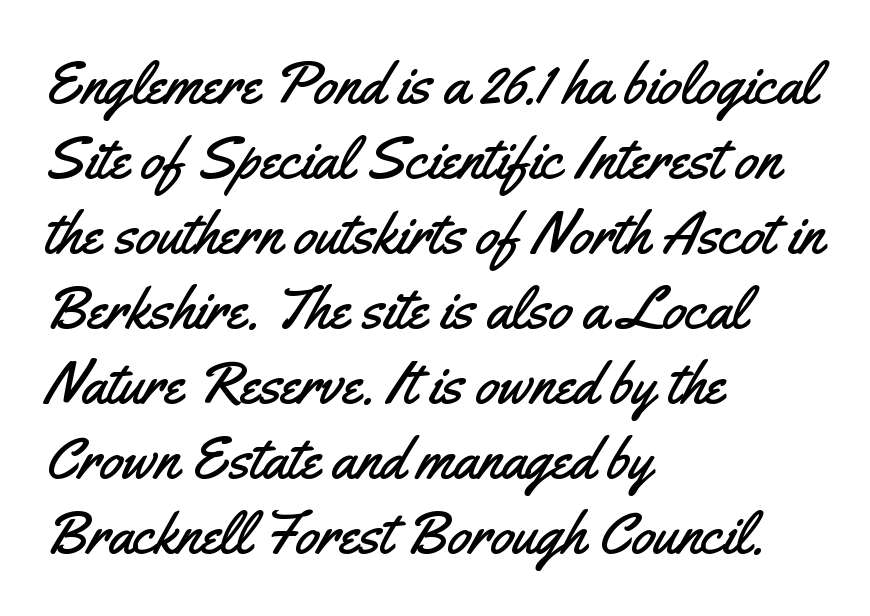
The image shows 60 px condensed sans-serif type; set left-aligned, normal line spacing (1.25x), normal letter spacing, not underlined; medium stroke contrast and a small x-height.
